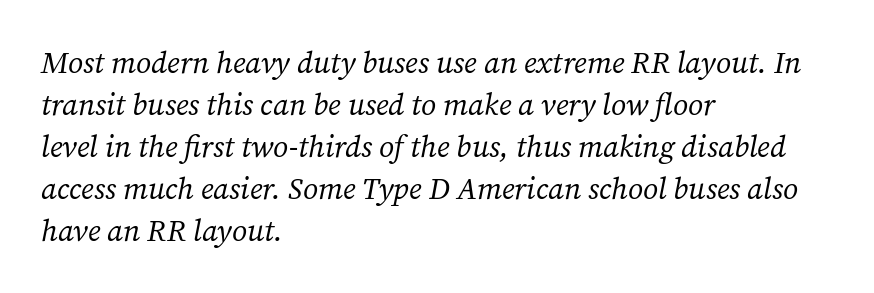
Horizontally, the lines are justified to the leading edge only. Stems and bowls with no extra thickness — not bold. Is there much room between lines? A standard amount, neither cramped nor airy. The space beneath each line is pristine and unruled. Yep, that's italic — everything's leaning.
